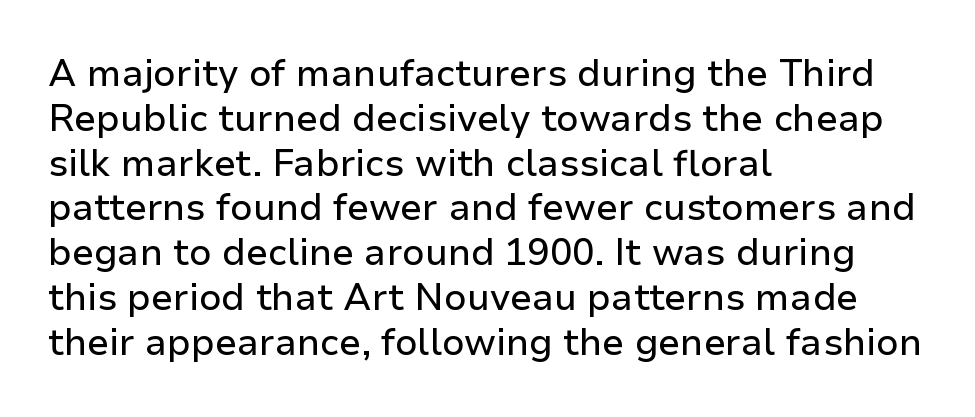
The image shows 37 px sans-serif type, upright; set left-aligned, line spacing 1.21x, normal letter spacing, not underlined; low stroke contrast and a medium x-height.
